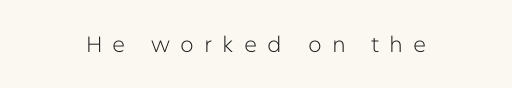
The letterforms sit at book weight or below. The foot of each line stays bare and open. A roman cut, with each character standing at attention. The line texture is sparse and dotted thanks to wide tracking.
